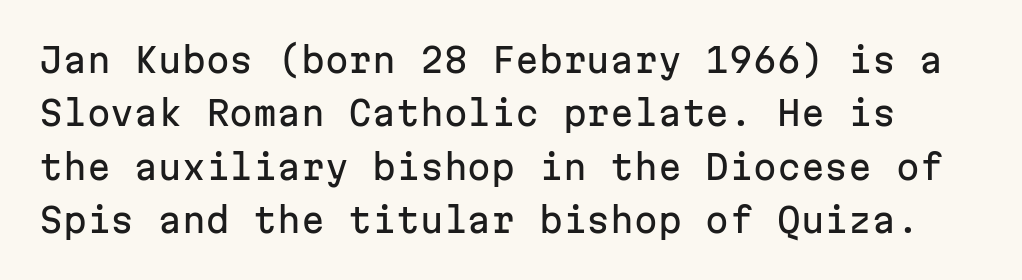
{"serif": "no", "italic": "no", "width": "normal", "stroke_contrast": "low", "x_height": "medium", "monospaced": "yes", "underline": "no", "line_spacing": "normal", "line_spacing_ratio": 1.57, "letter_spacing": "normal", "letter_spacing_em": 0.0, "glyph_px": 34}
